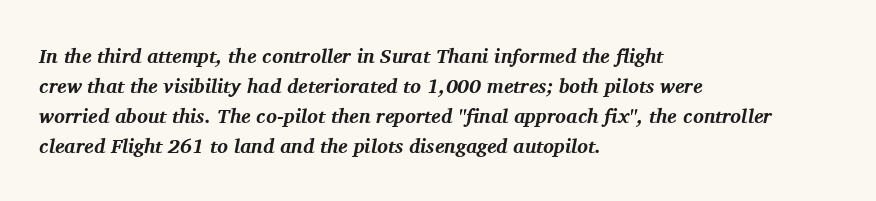
The image shows 20 px bold type, italic (leaning right); set left-aligned, normal line spacing (1.5x), normal letter spacing, not underlined.
